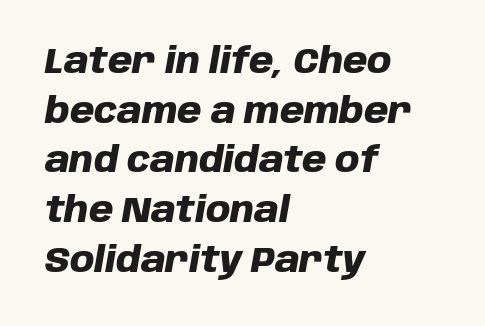
The passage shown is not underscored anywhere. The block of text has a typical density, with ordinary space between rows. On the weight axis this lands at bold, roughly 700. Spacing between characters is what you'd get straight out of the box.
